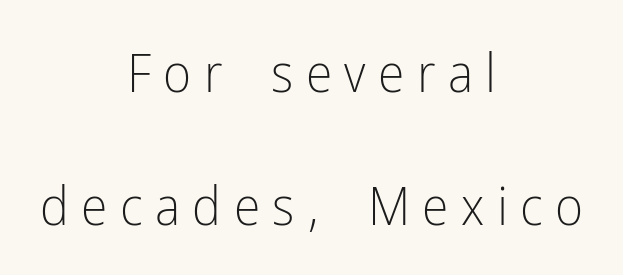
{"serif": "no", "italic": "no", "bold": "no", "weight": "light", "width": "condensed", "stroke_contrast": "low", "x_height": "medium", "monospaced": "no", "underline": "no", "align": "center", "line_spacing": "loose", "line_spacing_ratio": 2.46, "letter_spacing": "wide", "letter_spacing_em": 0.23, "glyph_px": 54}
